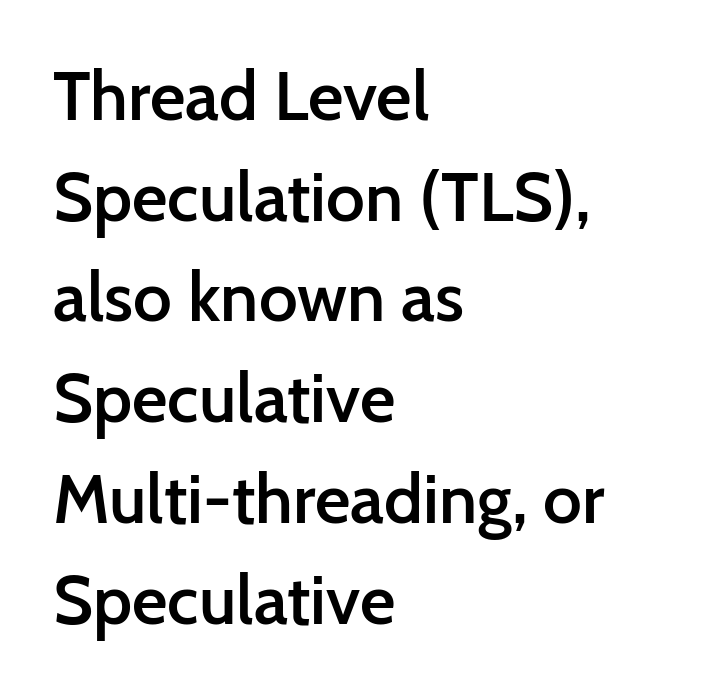
{"serif": "no", "italic": "no", "bold": "semi", "weight": "semibold", "width": "normal", "stroke_contrast": "low", "x_height": "medium", "monospaced": "no", "underline": "no", "align": "left", "line_spacing": "normal", "line_spacing_ratio": 1.46, "letter_spacing": "normal", "letter_spacing_em": 0.0, "glyph_px": 69}
